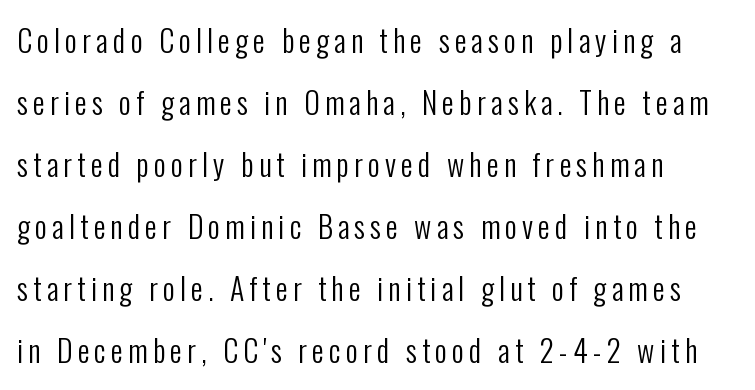
{"serif": "no", "italic": "no", "bold": "no", "weight": "regular", "width": "condensed", "stroke_contrast": "low", "x_height": "medium", "monospaced": "no", "underline": "no", "align": "left", "line_spacing": "loose", "line_spacing_ratio": 2.07, "glyph_px": 30}
